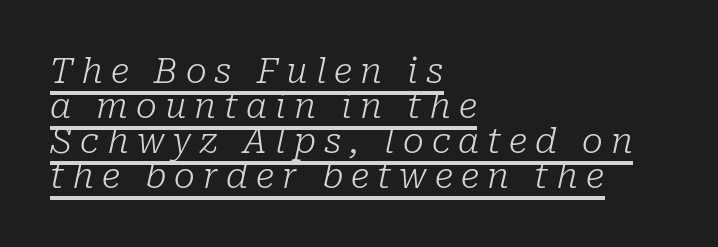
Q: Is the text bold? A: No.
Q: Is the text italic (slanted)? A: Yes, it leans right by about 10 degrees.
Q: Is the typeface a serif or a sans-serif typeface? A: Serif.
Q: Is the text underlined? A: Yes.
Q: How is the paragraph aligned? A: Left-aligned.
Q: Is the spacing between letters normal or unusually wide? A: Unusually wide.
Q: Is the spacing between lines tight, normal or loose? A: Tight.
Q: Width (condensed, normal, or wide)? A: Normal.
Q: Stroke contrast? A: Low.
Q: x-height? A: Medium.
Q: Monospaced? A: No.
